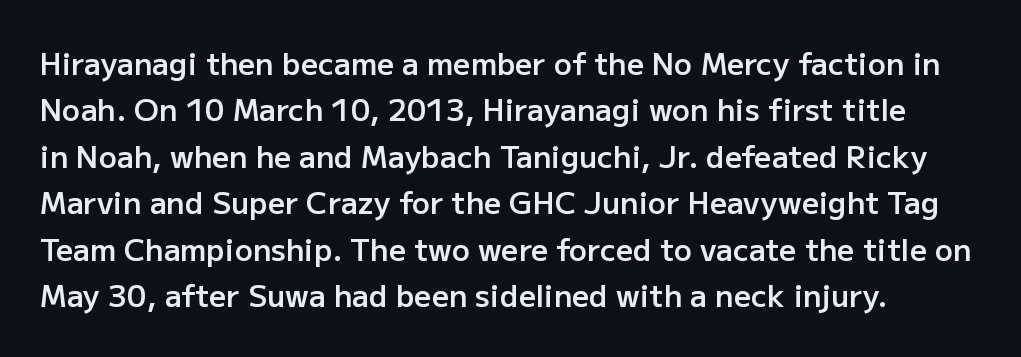
The image shows 30 px semibold sans-serif type, upright; set normal line spacing (1.55x), normal letter spacing, not underlined; low stroke contrast and a medium x-height.
